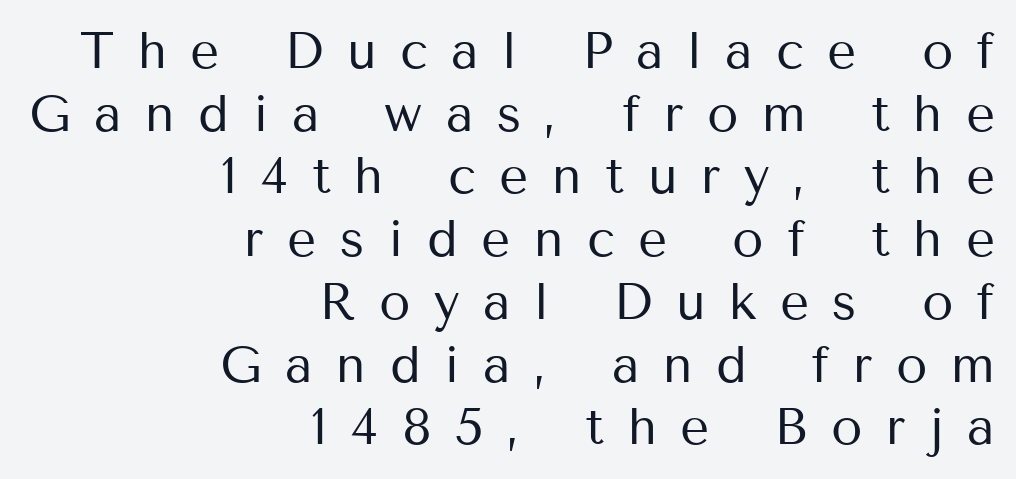
Q: Is the text bold? A: No.
Q: Is the text italic (slanted)? A: No, it is upright.
Q: Is the typeface a serif or a sans-serif typeface? A: Sans-serif.
Q: Is the text underlined? A: No.
Q: How is the paragraph aligned? A: Right-aligned.
Q: Is the spacing between letters normal or unusually wide? A: Unusually wide.
Q: Width (condensed, normal, or wide)? A: Normal.
Q: Stroke contrast? A: Medium.
Q: x-height? A: Medium.
Q: Monospaced? A: No.
